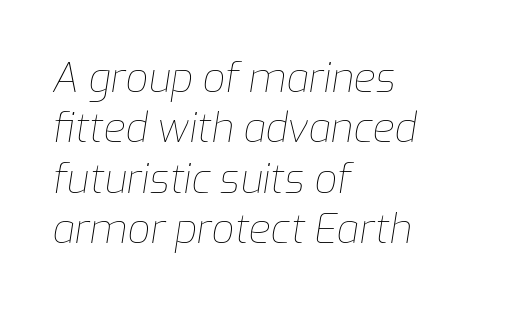
Q: Is the text bold? A: No.
Q: Is the text italic (slanted)? A: Yes, it leans right by about 9 degrees.
Q: Is the text underlined? A: No.
Q: How is the paragraph aligned? A: Left-aligned.
Q: Is the spacing between letters normal or unusually wide? A: Normal.
Q: Is the spacing between lines tight, normal or loose? A: Normal.
Q: Width (condensed, normal, or wide)? A: Normal.
Q: Stroke contrast? A: Low.
Q: x-height? A: Medium.
Q: Monospaced? A: No.
